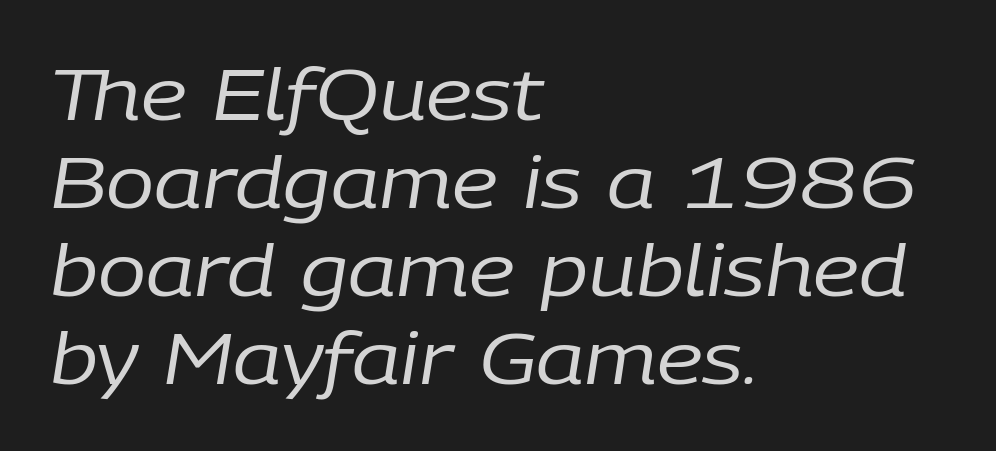
{"italic": "yes", "lean": "right", "slant_degrees": 9, "bold": "no", "weight": "regular", "width": "normal", "stroke_contrast": "low", "x_height": "medium", "monospaced": "no", "underline": "no", "align": "left", "line_spacing_ratio": 1.22, "letter_spacing": "normal", "letter_spacing_em": 0.0, "glyph_px": 72}
